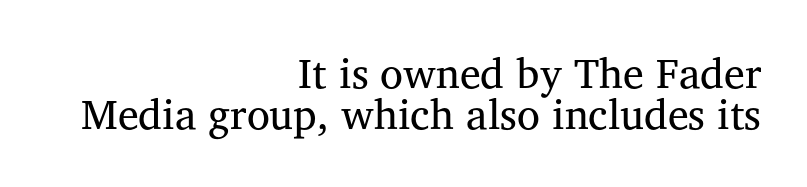
The image shows 42 px regular-weight serif type, upright; set right-aligned, tight line spacing (0.97x), normal letter spacing, not underlined; medium stroke contrast and a medium x-height.
